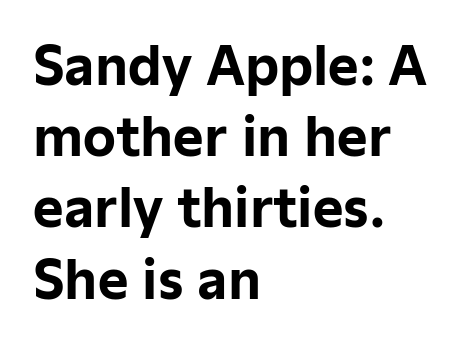
Q: Is the text bold? A: Yes.
Q: Is the text italic (slanted)? A: No, it is upright.
Q: Is the typeface a serif or a sans-serif typeface? A: Sans-serif.
Q: Is the text underlined? A: No.
Q: How is the paragraph aligned? A: Left-aligned.
Q: Is the spacing between letters normal or unusually wide? A: Normal.
Q: Is the spacing between lines tight, normal or loose? A: Normal.
Q: Width (condensed, normal, or wide)? A: Normal.
Q: Stroke contrast? A: Low.
Q: x-height? A: Medium.
Q: Monospaced? A: No.
